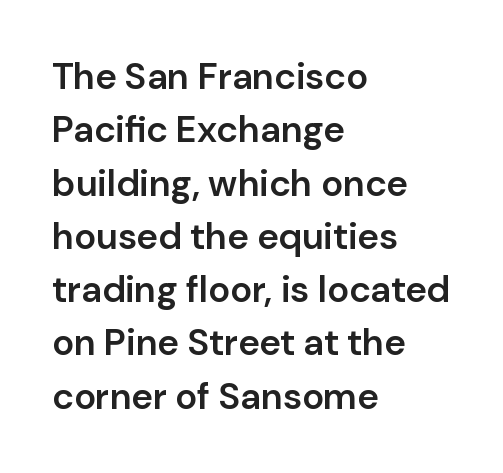
{"serif": "no", "italic": "no", "bold": "semi", "weight": "semibold", "width": "normal", "stroke_contrast": "low", "x_height": "medium", "monospaced": "no", "underline": "no", "align": "left", "line_spacing": "normal", "line_spacing_ratio": 1.44, "letter_spacing": "normal", "letter_spacing_em": 0.0, "glyph_px": 37}
